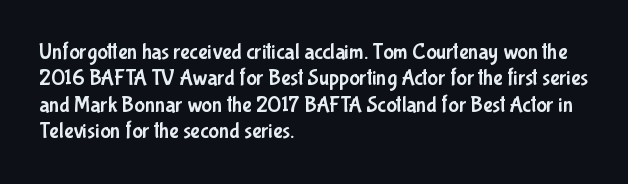
This rendering features lettering with no underline. Horizontal alignment here is leftward, the default for most running prose. These lines keep a tight, regular rhythm from letter to letter. A typesetter would mark this as roman, not italic.
